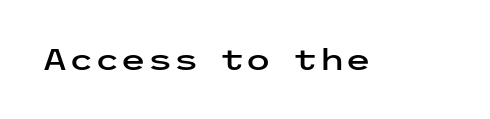
This sample uses an upright cut, with every glyph sitting square on the baseline. I'd call this a sans setting — the letters go barefoot. In terms of letterspacing, this is plain default setting. Unmarked baselines from the first word to the last.
